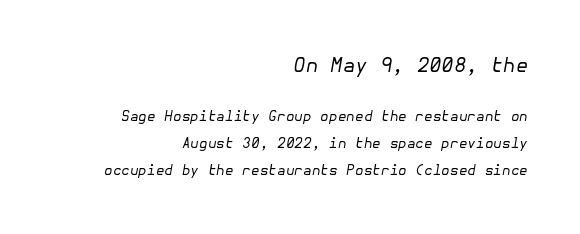
{"italic": "yes", "lean": "right", "slant_degrees": 10, "bold": "no", "underline": "no", "align": "right", "line_spacing": "loose", "line_spacing_ratio": 1.94, "letter_spacing": "normal", "letter_spacing_em": 0.0, "larger_block": "first", "size_ratio": 1.43, "glyph_px": 20}
